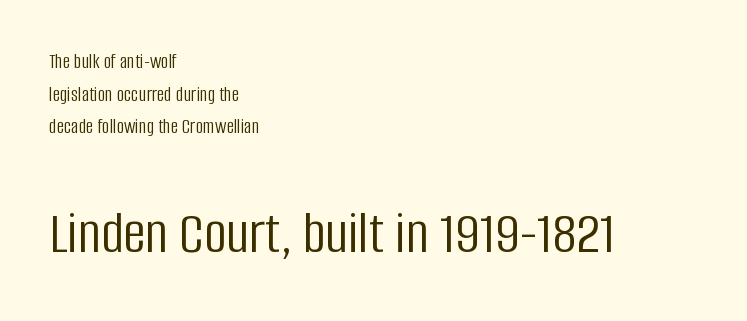
The font family rendered here belongs to the sans-serif group. Do the characters align in a grid? No, the font is proportional. The face used here appears at its bigger size in the lower chunk. These lines are set flush left with a ragged right edge. The letters sit at their default tracking, neither squeezed nor spread. Weight: regular or lighter.
